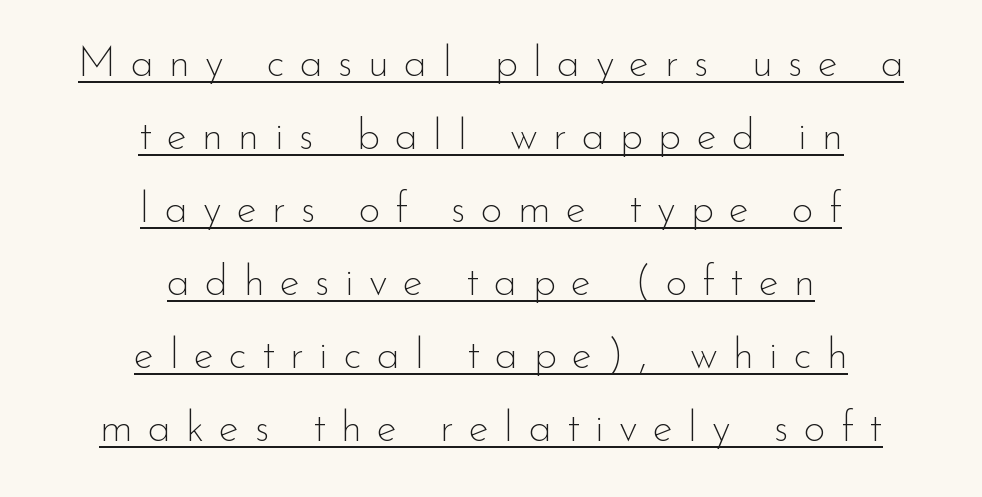
{"serif": "no", "italic": "no", "bold": "no", "weight": "thin", "width": "normal", "stroke_contrast": "low", "x_height": "small", "monospaced": "no", "underline": "yes", "align": "center", "line_spacing_ratio": 1.74, "letter_spacing": "wide", "letter_spacing_em": 0.36, "glyph_px": 42}
